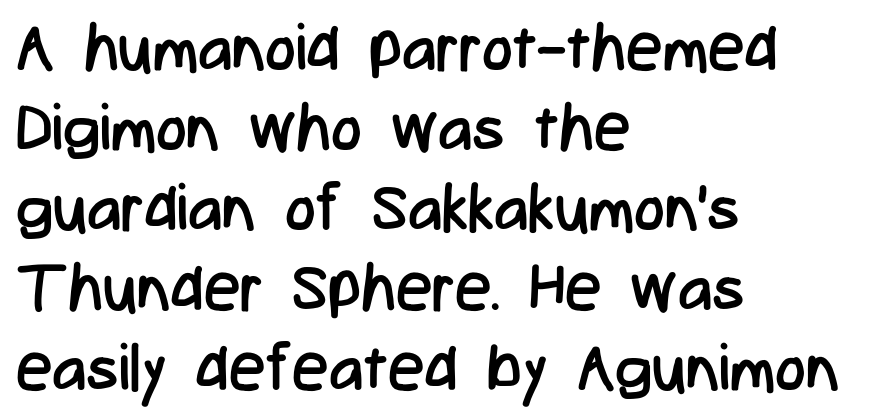
Q: Is the text bold? A: No.
Q: Is the text italic (slanted)? A: No, it is upright.
Q: Is the typeface a serif or a sans-serif typeface? A: Sans-serif.
Q: Is the text underlined? A: No.
Q: How is the paragraph aligned? A: Left-aligned.
Q: Is the spacing between letters normal or unusually wide? A: Normal.
Q: Width (condensed, normal, or wide)? A: Condensed.
Q: Stroke contrast? A: Low.
Q: x-height? A: Medium.
Q: Monospaced? A: No.
